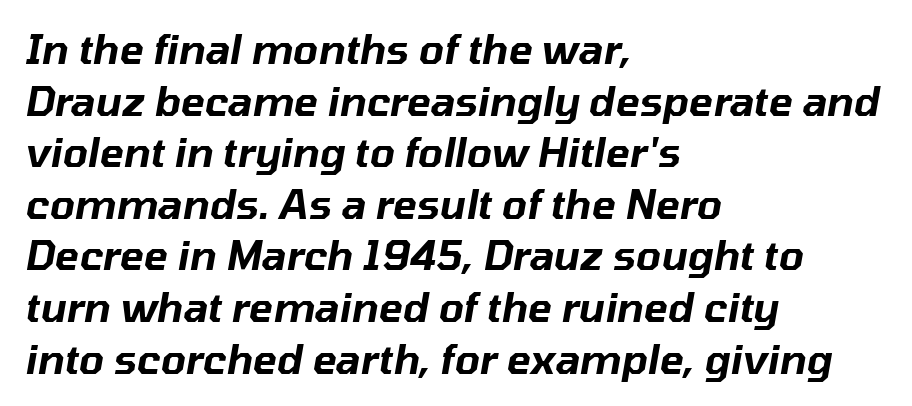
Q: Is the text italic (slanted)? A: Yes, it leans right by about 10 degrees.
Q: Is the text underlined? A: No.
Q: How is the paragraph aligned? A: Left-aligned.
Q: Is the spacing between letters normal or unusually wide? A: Normal.
Q: Is the spacing between lines tight, normal or loose? A: Normal.
Q: Width (condensed, normal, or wide)? A: Normal.
Q: Stroke contrast? A: Low.
Q: x-height? A: Medium.
Q: Monospaced? A: No.
